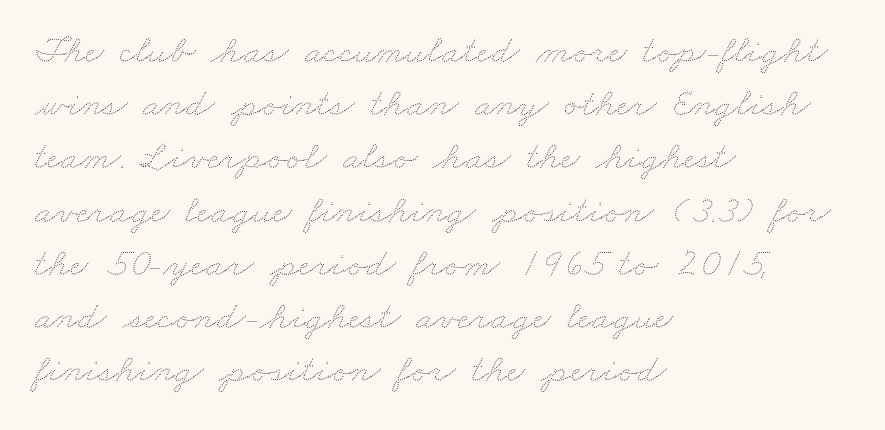
Q: Is the text bold? A: No.
Q: Is the text underlined? A: No.
Q: How is the paragraph aligned? A: Left-aligned.
Q: Is the spacing between letters normal or unusually wide? A: Normal.
Q: Is the spacing between lines tight, normal or loose? A: Normal.
Q: Width (condensed, normal, or wide)? A: Wide.
Q: Stroke contrast? A: Medium.
Q: x-height? A: Small.
Q: Monospaced? A: No.
